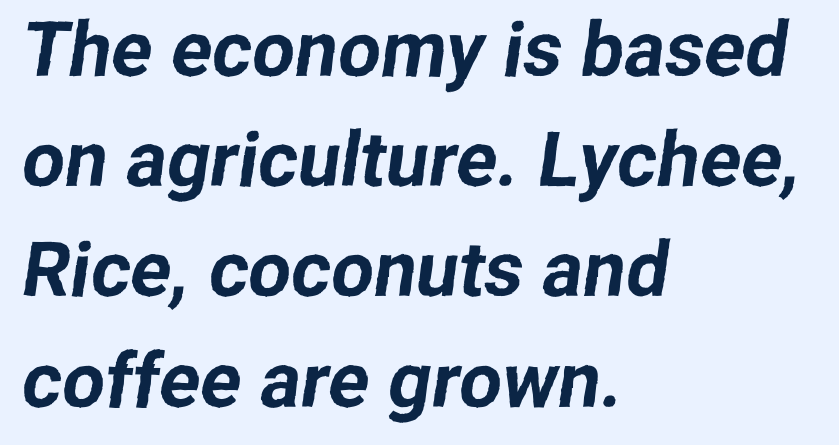
The image shows 76 px sans-serif type; set left-aligned, normal line spacing (1.45x), normal letter spacing, not underlined; low stroke contrast and a medium x-height.
